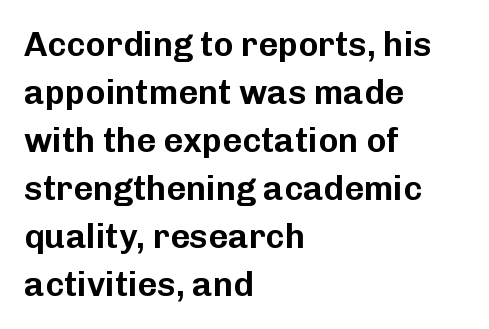
{"serif": "no", "italic": "no", "width": "normal", "stroke_contrast": "low", "x_height": "medium", "monospaced": "no", "underline": "no", "align": "left", "line_spacing": "normal", "line_spacing_ratio": 1.41, "letter_spacing": "normal", "letter_spacing_em": 0.0, "glyph_px": 34}
